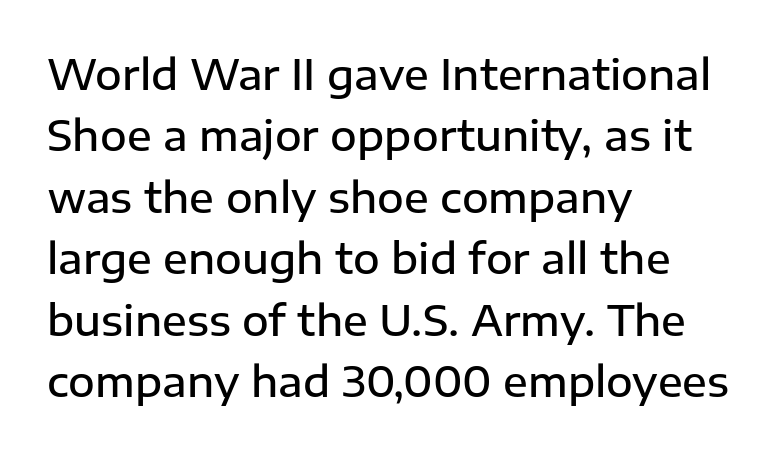
Reading down the block, your eye returns to a fixed left position each line. The passage shown is typeset with a sans-serif family. The letters sit at their default tracking, neither squeezed nor spread. Slightly chunky letters — semibold, I'd say, not full bold. Beneath every word, the page is bare.
